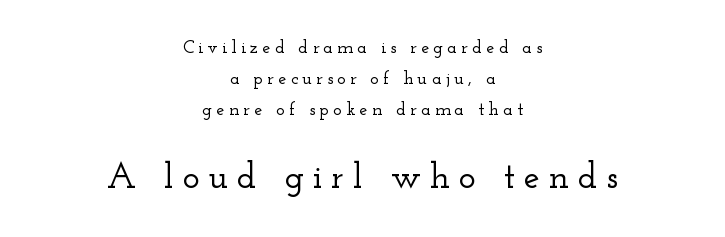
The image shows 36 px wide serif type, upright; set centered, line spacing 1.73x, unusually wide letter spacing (+0.24 em), not underlined; the second (bottom) block is 2.0x larger; low stroke contrast and a small x-height.
